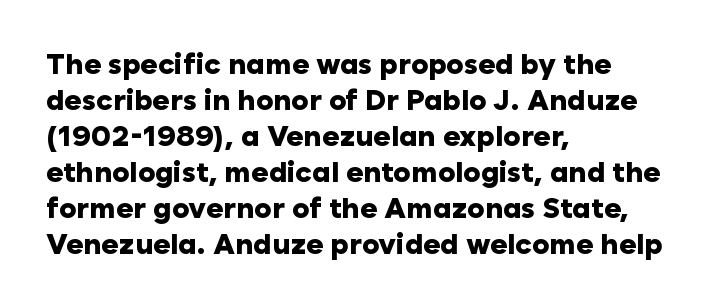
{"serif": "no", "italic": "no", "bold": "yes", "weight": "heavy", "width": "normal", "stroke_contrast": "low", "x_height": "medium", "monospaced": "no", "underline": "no", "align": "left", "line_spacing_ratio": 1.24, "letter_spacing": "normal", "letter_spacing_em": 0.0, "glyph_px": 29}
